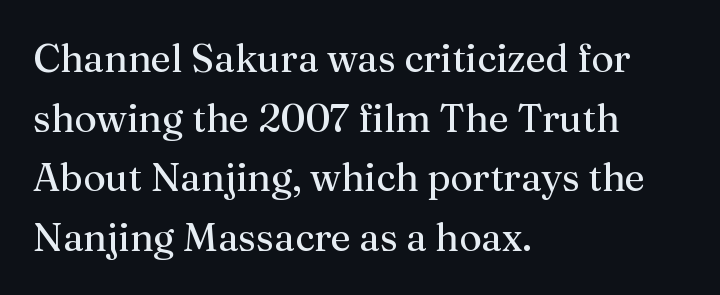
The foot of each line stays bare and open. The font is comparable to plain body text, perhaps lighter. Is this a fixed-width face? No — the glyphs have proportional, varying widths. The rendering anchors every line to the left-hand side. The letterforms sit shoulder to shoulder at normal distance.
